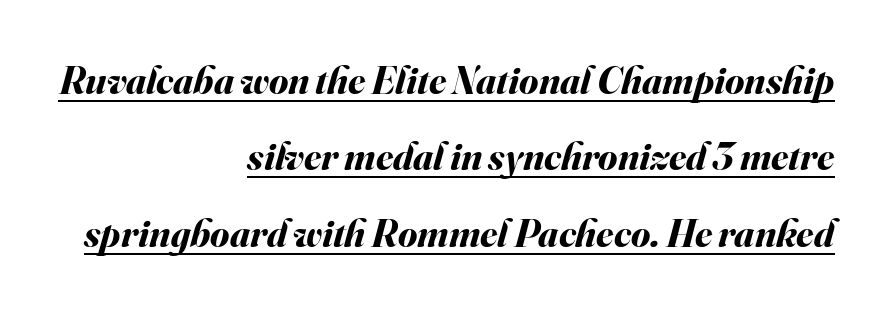
{"italic": "yes", "lean": "right", "slant_degrees": 16, "bold": "yes", "weight": "bold", "width": "normal", "stroke_contrast": "medium", "x_height": "small", "monospaced": "no", "underline": "yes", "align": "right", "line_spacing": "loose", "line_spacing_ratio": 1.96, "letter_spacing": "normal", "letter_spacing_em": 0.0, "glyph_px": 39}
